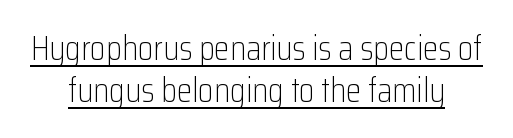
Q: Is the text bold? A: No.
Q: Is the text italic (slanted)? A: No, it is upright.
Q: Is the typeface a serif or a sans-serif typeface? A: Sans-serif.
Q: Is the text underlined? A: Yes.
Q: Is the spacing between letters normal or unusually wide? A: Normal.
Q: Width (condensed, normal, or wide)? A: Condensed.
Q: Stroke contrast? A: Low.
Q: x-height? A: Medium.
Q: Monospaced? A: No.
